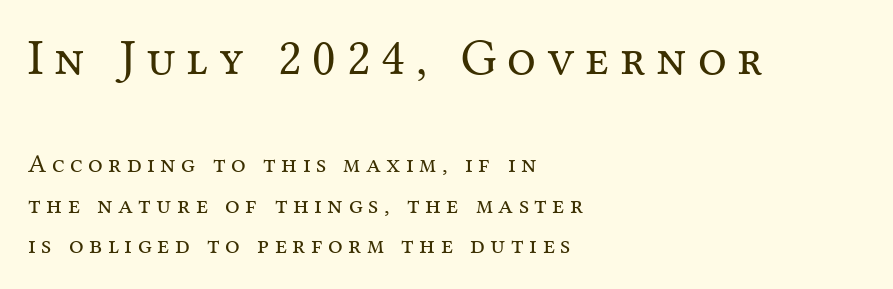
Q: Is the text bold? A: No.
Q: Is the text italic (slanted)? A: No, it is upright.
Q: Is the typeface a serif or a sans-serif typeface? A: Serif.
Q: Is the text underlined? A: No.
Q: How is the paragraph aligned? A: Left-aligned.
Q: Is the spacing between letters normal or unusually wide? A: Unusually wide.
Q: Is the spacing between lines tight, normal or loose? A: Normal.
Q: Which block of text is set in a larger size, the first (top) or the second (bottom)? A: The first (top) one.
Q: Width (condensed, normal, or wide)? A: Normal.
Q: Stroke contrast? A: Medium.
Q: x-height? A: Medium.
Q: Monospaced? A: No.
